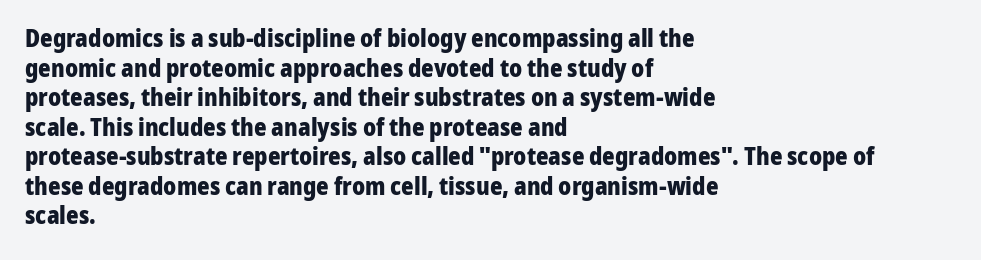
{"italic": "no", "bold": "yes", "underline": "no", "align": "left", "line_spacing_ratio": 1.23, "letter_spacing": "normal", "letter_spacing_em": 0.0, "glyph_px": 24}
